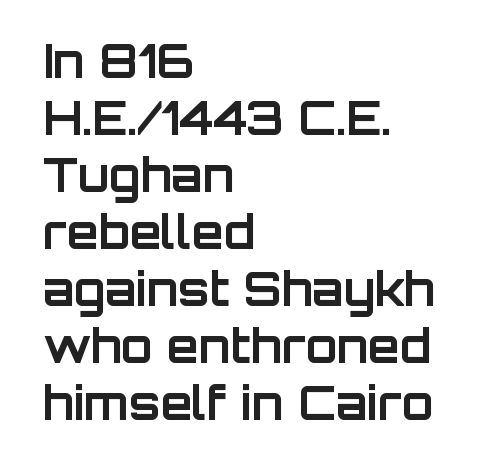
{"serif": "no", "italic": "no", "bold": "yes", "weight": "bold", "width": "normal", "stroke_contrast": "low", "x_height": "large", "monospaced": "no", "underline": "no", "align": "left", "line_spacing_ratio": 1.24, "letter_spacing": "normal", "letter_spacing_em": 0.0, "glyph_px": 46}
